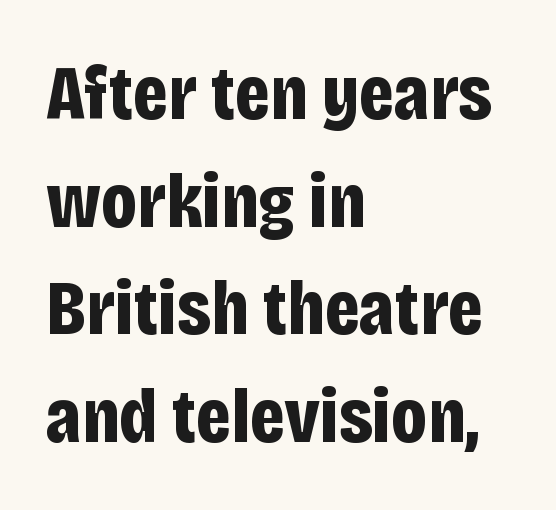
A typesetter would call this leading conventional body-copy spacing. The strokes are fattened all the way to bold. The lines in this sample share a left origin and differ only in where they stop. Rendered with straight, roman letterforms. No feet cap the strokes, marking this as sans-serif type. This rendering features lettering with no underline.
